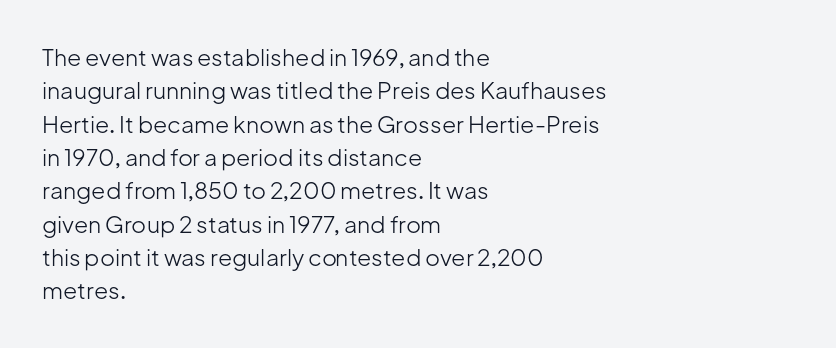
How would I describe the line gaps? Plain and ordinary. Just letters on the line, the space beneath them empty. Alignment: flush left. In terms of posture, this sample is upright.
